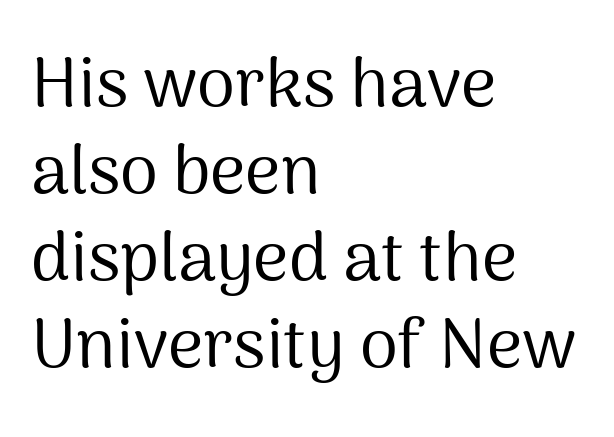
The image shows 69 px regular-weight sans-serif type, upright; set left-aligned, normal line spacing (1.26x), normal letter spacing, not underlined; medium stroke contrast and a medium x-height.
